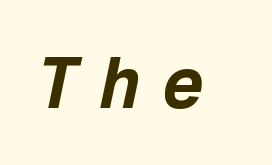
{"italic": "yes", "lean": "right", "slant_degrees": 12, "bold": "yes", "weight": "bold", "width": "normal", "stroke_contrast": "low", "x_height": "medium", "monospaced": "yes", "underline": "no", "letter_spacing": "wide", "letter_spacing_em": 0.29, "glyph_px": 71}
